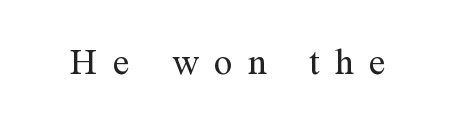
{"serif": "yes", "italic": "no", "bold": "no", "weight": "regular", "width": "normal", "stroke_contrast": "medium", "x_height": "medium", "monospaced": "no", "underline": "no", "letter_spacing": "wide", "letter_spacing_em": 0.42, "glyph_px": 37}
